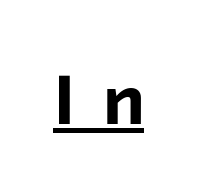
{"serif": "no", "bold": "yes", "weight": "bold", "width": "normal", "stroke_contrast": "low", "x_height": "medium", "monospaced": "no", "underline": "yes", "letter_spacing": "wide", "letter_spacing_em": 0.41, "glyph_px": 70}
